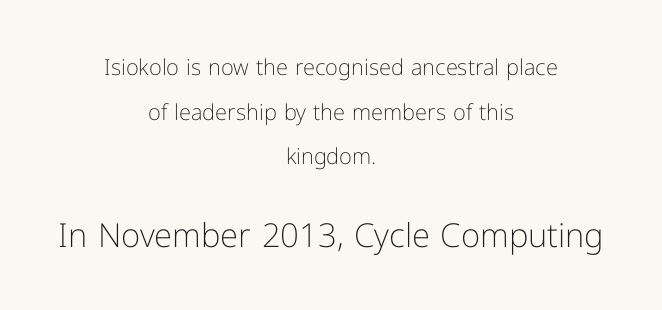
Q: Is the text bold? A: No.
Q: Is the text italic (slanted)? A: No, it is upright.
Q: Is the typeface a serif or a sans-serif typeface? A: Sans-serif.
Q: Is the text underlined? A: No.
Q: How is the paragraph aligned? A: Centered.
Q: Is the spacing between letters normal or unusually wide? A: Normal.
Q: Is the spacing between lines tight, normal or loose? A: Loose.
Q: Which block of text is set in a larger size, the first (top) or the second (bottom)? A: The second (bottom) one.
Q: Width (condensed, normal, or wide)? A: Normal.
Q: Stroke contrast? A: Low.
Q: x-height? A: Medium.
Q: Monospaced? A: No.
